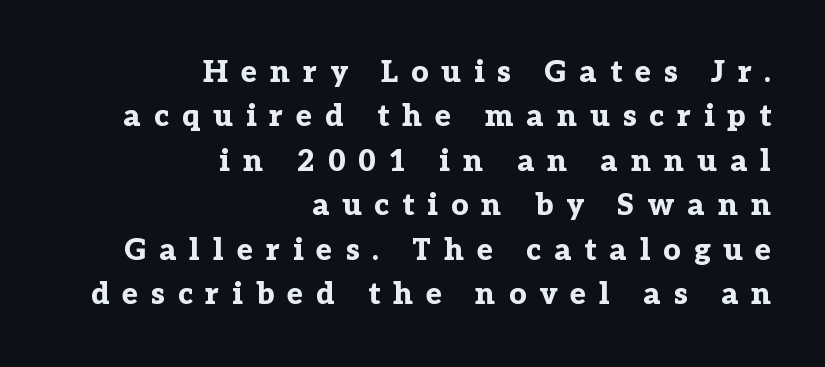
{"serif": "yes", "italic": "no", "bold": "yes", "weight": "bold", "width": "normal", "stroke_contrast": "low", "x_height": "medium", "monospaced": "no", "underline": "no", "align": "right", "line_spacing": "normal", "line_spacing_ratio": 1.48, "letter_spacing": "wide", "letter_spacing_em": 0.44, "glyph_px": 30}
